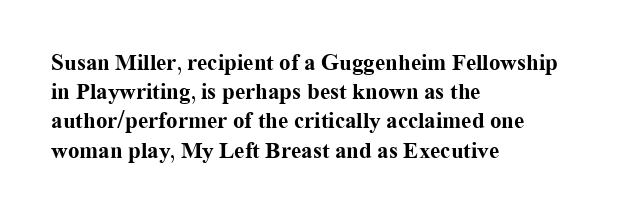
Q: Is the text bold? A: Yes.
Q: Is the text italic (slanted)? A: No, it is upright.
Q: Is the text underlined? A: No.
Q: How is the paragraph aligned? A: Left-aligned.
Q: Is the spacing between letters normal or unusually wide? A: Normal.
Q: Is the spacing between lines tight, normal or loose? A: Normal.
